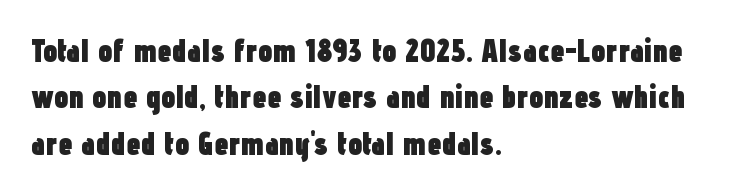
Summary of weight: heavy, a full bold. The ragged edge is on the right, which tells us the setting is flush left. Letter spacing: default. Does the leading feel generous? No, just average. I'd call this a sans setting — the letters go barefoot. Glance below the letters and you will spot only blank space.
